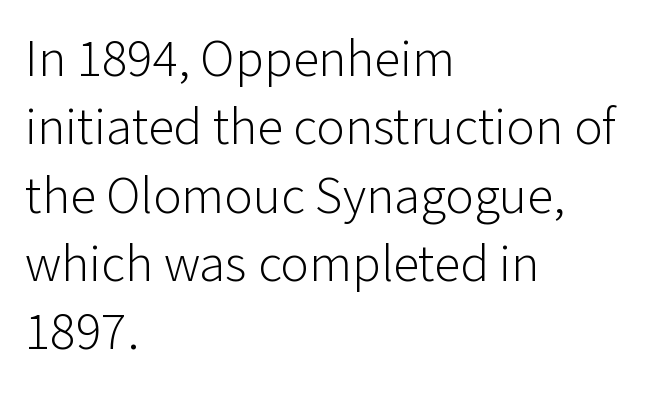
Underline: absent. Spacing verdict: proportional, widths tailored to each character. Heft: none added — not bold. Posture: vertical. The rendering anchors every line to the left-hand side.
